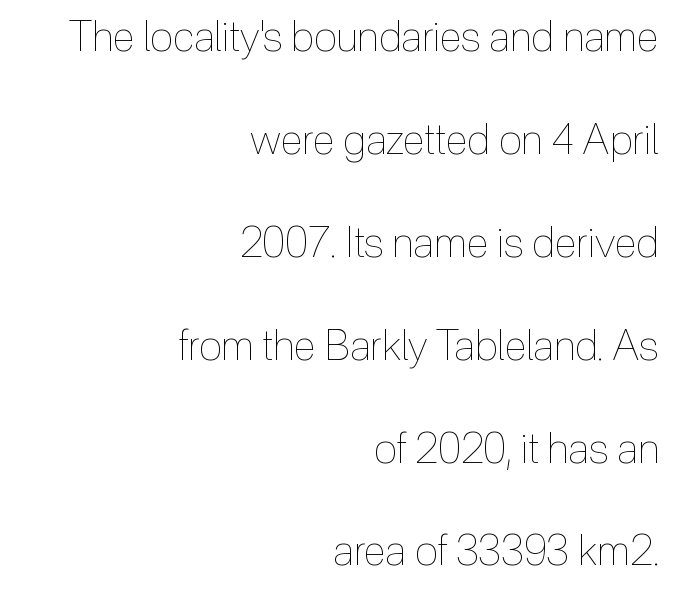
The weight would be labelled regular, book, light, or lighter still. Posture: vertical. You could not count columns in this text — the font is proportionally spaced. Words float on clear page, feet unadorned.
